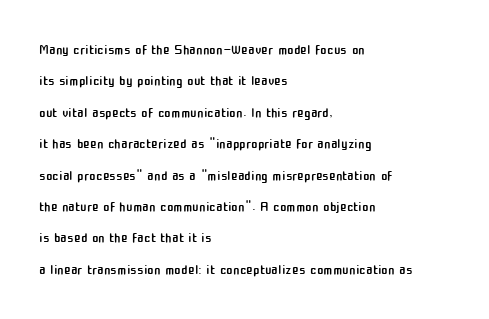
{"italic": "no", "bold": "no", "underline": "no", "align": "left", "line_spacing": "normal", "line_spacing_ratio": 1.57, "letter_spacing": "normal", "letter_spacing_em": 0.0, "glyph_px": 20}
